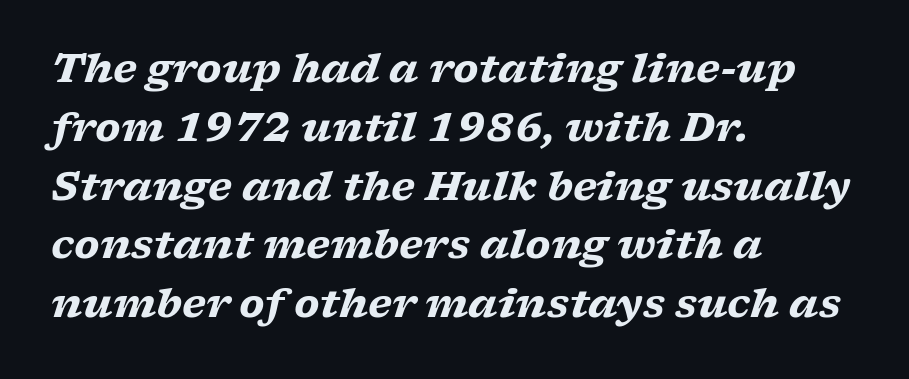
The image shows 40 px heavy, wide serif type, italic (leaning right); set left-aligned, normal line spacing (1.47x), normal letter spacing, not underlined; low stroke contrast and a medium x-height.
